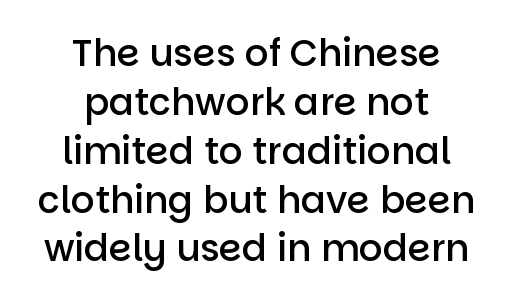
{"serif": "no", "italic": "no", "bold": "semi", "weight": "semibold", "width": "normal", "stroke_contrast": "low", "x_height": "large", "monospaced": "no", "underline": "no", "align": "center", "line_spacing": "normal", "line_spacing_ratio": 1.32, "letter_spacing": "normal", "letter_spacing_em": 0.0, "glyph_px": 37}
